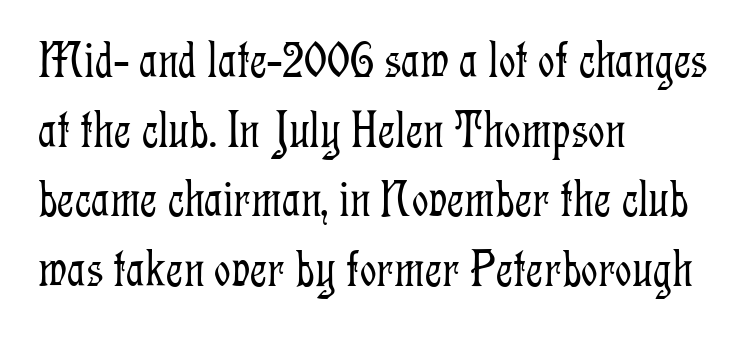
The image shows 52 px light, condensed serif type, upright; set left-aligned, normal line spacing (1.34x), normal letter spacing, not underlined; low stroke contrast and a medium x-height.
